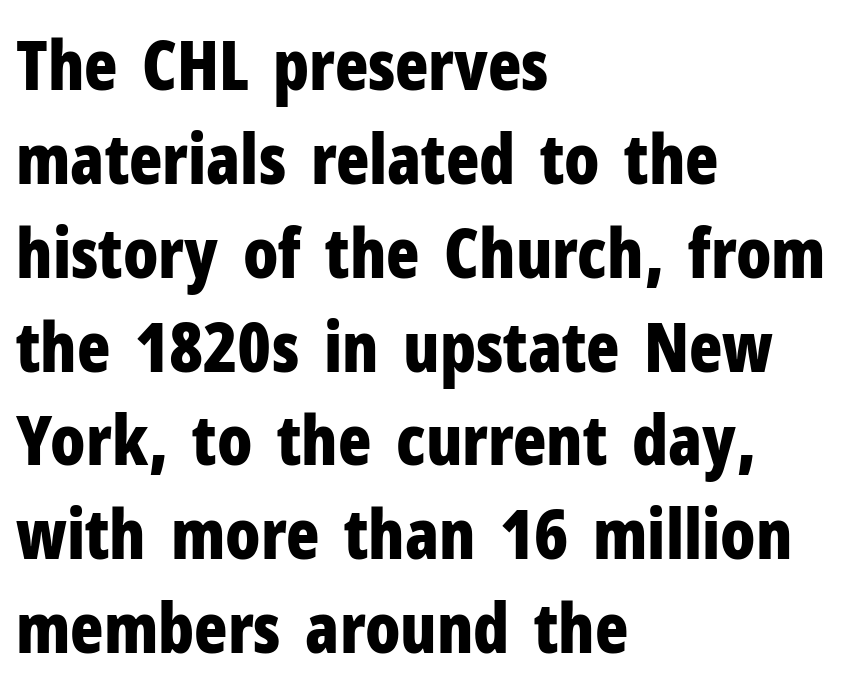
The image shows 69 px bold, condensed sans-serif type, upright; set left-aligned, normal line spacing (1.36x), normal letter spacing, not underlined; low stroke contrast and a medium x-height.
